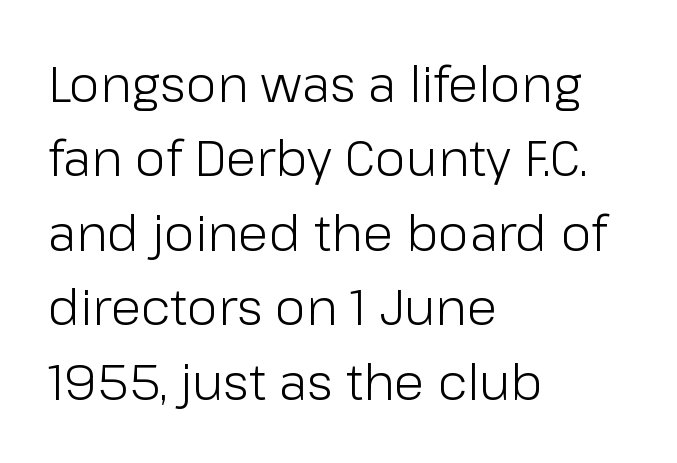
Q: Is the text bold? A: No.
Q: Is the text italic (slanted)? A: No, it is upright.
Q: Is the typeface a serif or a sans-serif typeface? A: Sans-serif.
Q: Is the text underlined? A: No.
Q: How is the paragraph aligned? A: Left-aligned.
Q: Is the spacing between letters normal or unusually wide? A: Normal.
Q: Is the spacing between lines tight, normal or loose? A: Normal.
Q: Width (condensed, normal, or wide)? A: Normal.
Q: Stroke contrast? A: Low.
Q: x-height? A: Medium.
Q: Monospaced? A: No.
